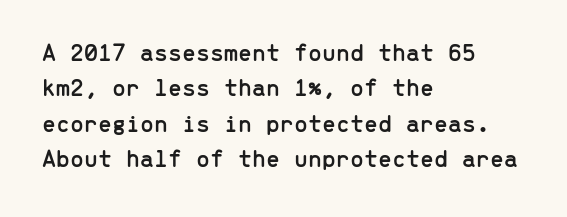
The image shows 25 px text type, upright; set left-aligned, normal line spacing (1.42x), normal letter spacing, not underlined.
